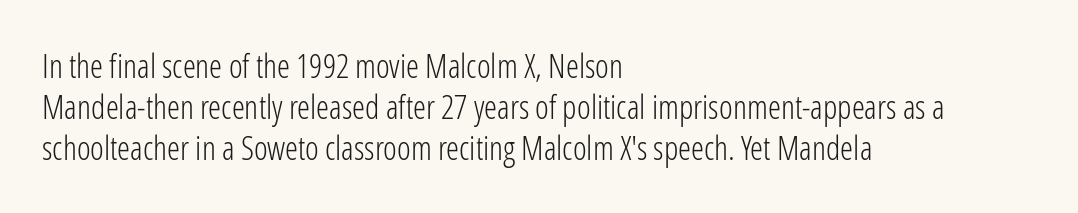
The image shows 33 px light, condensed sans-serif type, upright; set left-aligned, normal line spacing (1.25x), normal letter spacing, not underlined; low stroke contrast and a medium x-height.
